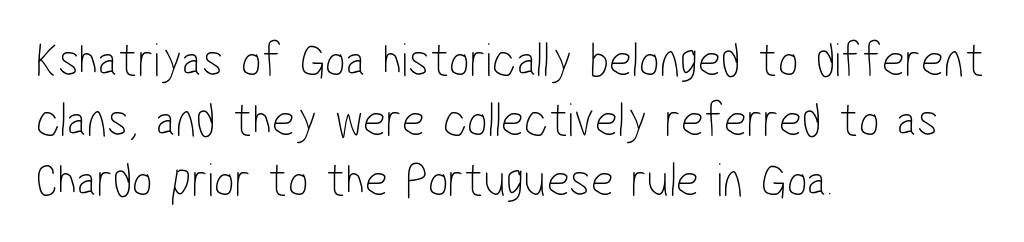
The image shows 49 px thin, condensed sans-serif type; set left-aligned, line spacing 1.22x, normal letter spacing, not underlined; low stroke contrast and a medium x-height.
